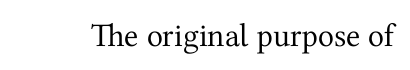
The image shows 33 px regular-weight serif type, upright; set normal letter spacing, not underlined; medium stroke contrast and a medium x-height.
